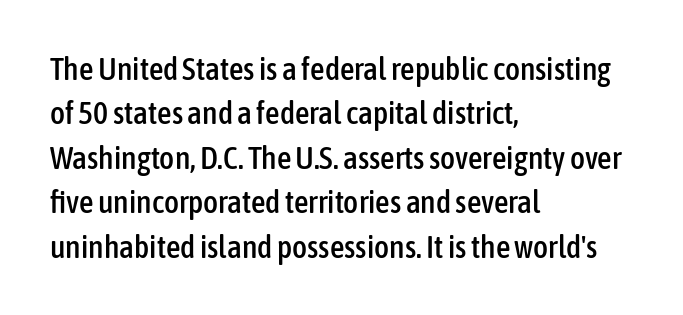
{"serif": "no", "italic": "no", "width": "condensed", "stroke_contrast": "low", "x_height": "medium", "monospaced": "no", "underline": "no", "align": "left", "line_spacing": "normal", "line_spacing_ratio": 1.39, "letter_spacing": "normal", "letter_spacing_em": 0.0, "glyph_px": 32}
